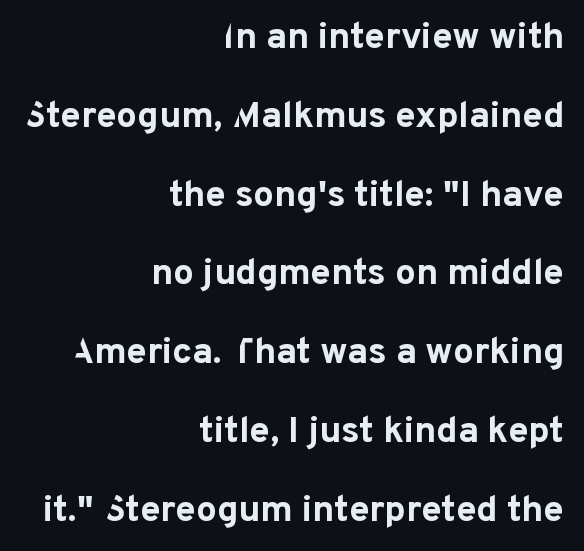
{"serif": "no", "italic": "no", "bold": "yes", "weight": "bold", "width": "normal", "stroke_contrast": "low", "x_height": "medium", "monospaced": "no", "underline": "no", "align": "right", "line_spacing": "loose", "line_spacing_ratio": 2.13, "letter_spacing": "normal", "letter_spacing_em": 0.0, "glyph_px": 37}
